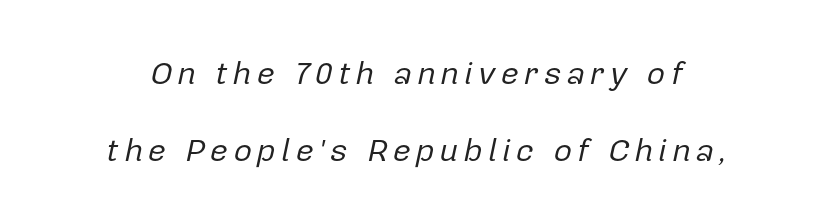
Loosely led — the rows are spread out. Each letter keeps its own natural width here, so spacing adapts to shape. Style check: oblique. This rendering features lettering with no underline. The letters look calm and open, with moderate or lighter stems.
